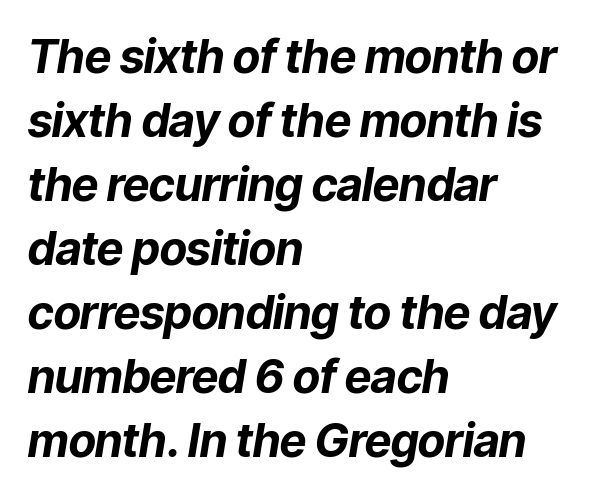
{"italic": "yes", "lean": "right", "slant_degrees": 9, "bold": "yes", "weight": "bold", "width": "normal", "stroke_contrast": "low", "x_height": "medium", "monospaced": "no", "underline": "no", "align": "left", "line_spacing": "normal", "line_spacing_ratio": 1.39, "letter_spacing": "normal", "letter_spacing_em": 0.0, "glyph_px": 46}
